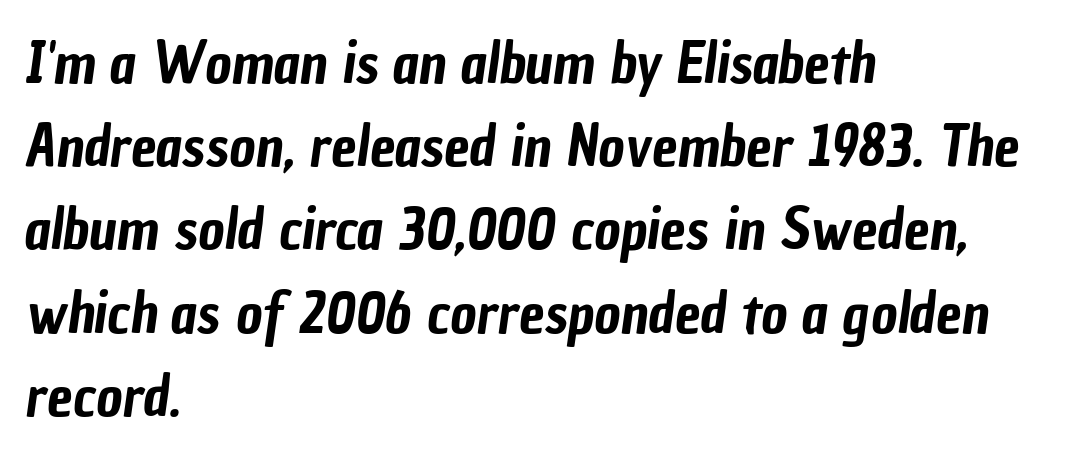
The image shows 57 px condensed sans-serif type; set left-aligned, normal line spacing (1.46x), normal letter spacing, not underlined; low stroke contrast and a medium x-height.
